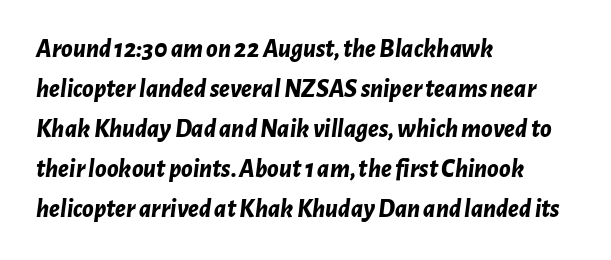
The image shows 26 px bold type, italic (leaning right); set left-aligned, normal line spacing (1.54x), normal letter spacing, not underlined.
